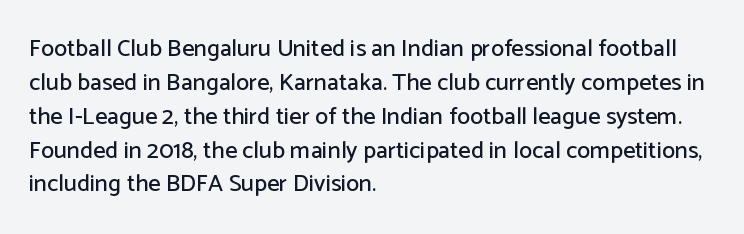
Here the glyphs are tracked normally, forming tight word shapes. A typesetter would call this leading conventional body-copy spacing. Descenders hang freely into open space. Typeset ragged right — the left edge is the straight one. Posture: upright roman.
